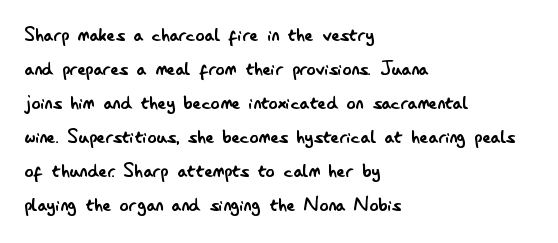
Q: Is the text bold? A: No.
Q: Is the text italic (slanted)? A: No, it is upright.
Q: Is the text underlined? A: No.
Q: How is the paragraph aligned? A: Left-aligned.
Q: Is the spacing between letters normal or unusually wide? A: Normal.
Q: Is the spacing between lines tight, normal or loose? A: Normal.
